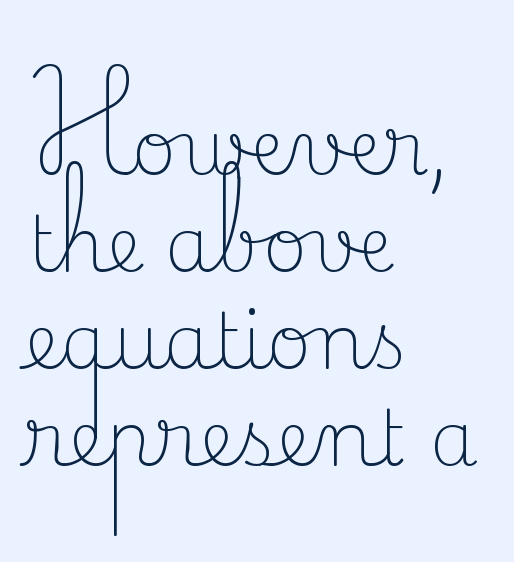
Q: Is the text bold? A: No.
Q: Is the text italic (slanted)? A: No, it is upright.
Q: Is the typeface a serif or a sans-serif typeface? A: Serif.
Q: Is the text underlined? A: No.
Q: How is the paragraph aligned? A: Left-aligned.
Q: Is the spacing between letters normal or unusually wide? A: Normal.
Q: Is the spacing between lines tight, normal or loose? A: Normal.
Q: Width (condensed, normal, or wide)? A: Normal.
Q: Stroke contrast? A: Low.
Q: x-height? A: Small.
Q: Monospaced? A: No.
